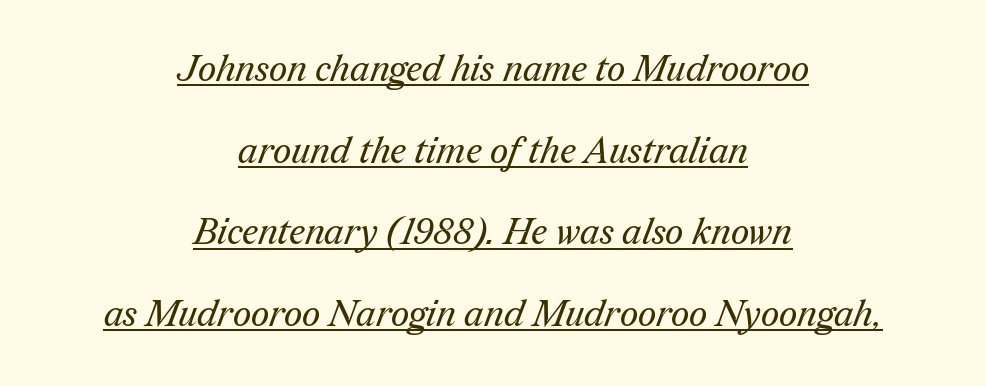
{"serif": "yes", "bold": "no", "weight": "regular", "width": "normal", "stroke_contrast": "medium", "x_height": "medium", "monospaced": "no", "underline": "yes", "align": "center", "line_spacing": "loose", "line_spacing_ratio": 2.27, "letter_spacing": "normal", "letter_spacing_em": 0.0, "glyph_px": 36}
